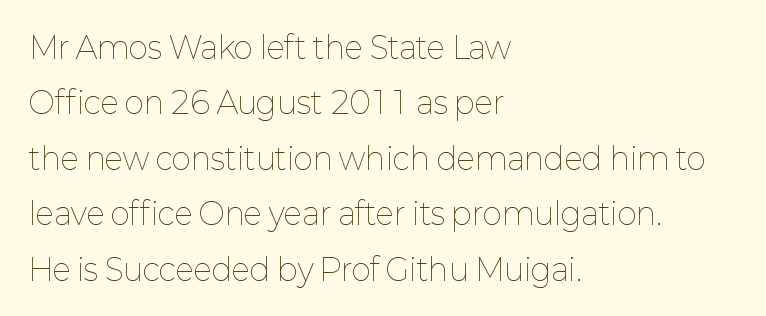
{"italic": "no", "bold": "no", "weight": "thin", "width": "normal", "stroke_contrast": "low", "x_height": "medium", "monospaced": "no", "underline": "no", "align": "left", "line_spacing_ratio": 1.85, "letter_spacing": "normal", "letter_spacing_em": 0.0, "glyph_px": 30}
